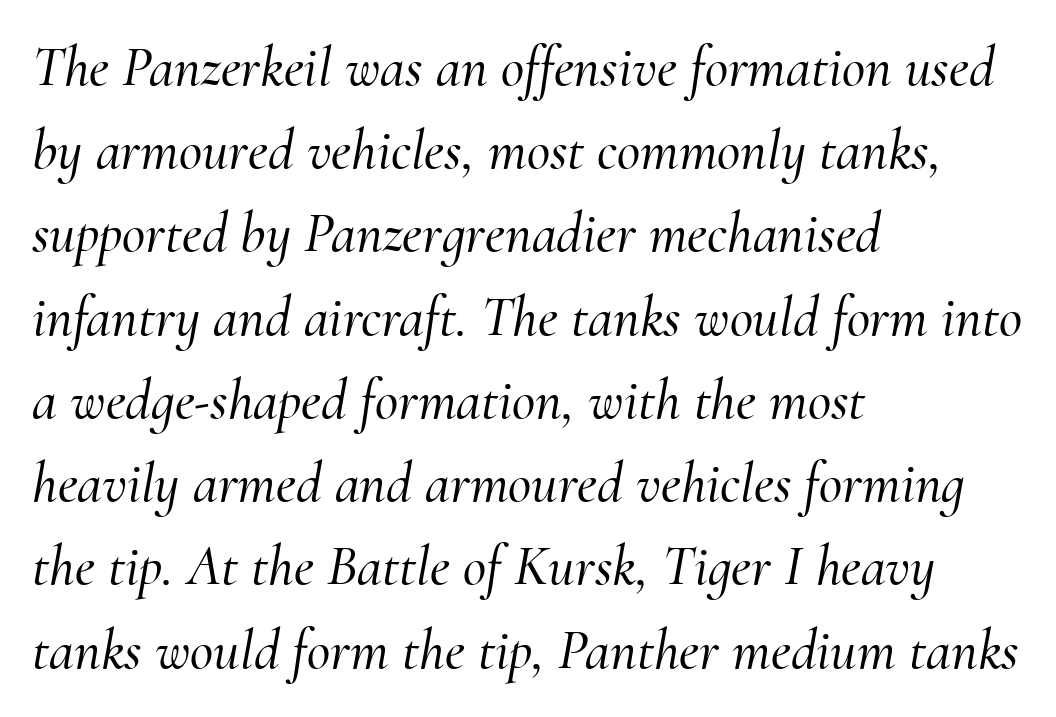
Q: Is the text italic (slanted)? A: Yes, it leans right by about 10 degrees.
Q: Is the typeface a serif or a sans-serif typeface? A: Serif.
Q: Is the text underlined? A: No.
Q: How is the paragraph aligned? A: Left-aligned.
Q: Is the spacing between letters normal or unusually wide? A: Normal.
Q: Is the spacing between lines tight, normal or loose? A: Normal.
Q: Width (condensed, normal, or wide)? A: Normal.
Q: Stroke contrast? A: Medium.
Q: x-height? A: Small.
Q: Monospaced? A: No.
